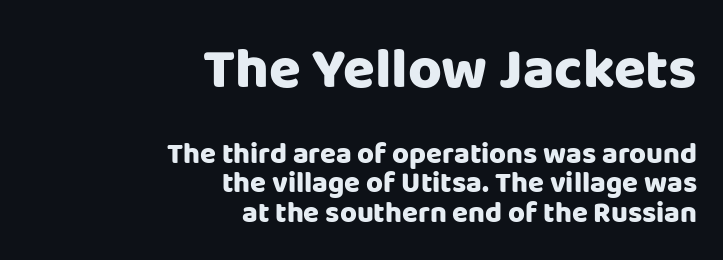
The image shows 58 px heavy sans-serif type, upright; set right-aligned, tight line spacing (1.02x), normal letter spacing, not underlined; the first (top) block is 2.0x larger; low stroke contrast and a large x-height.
